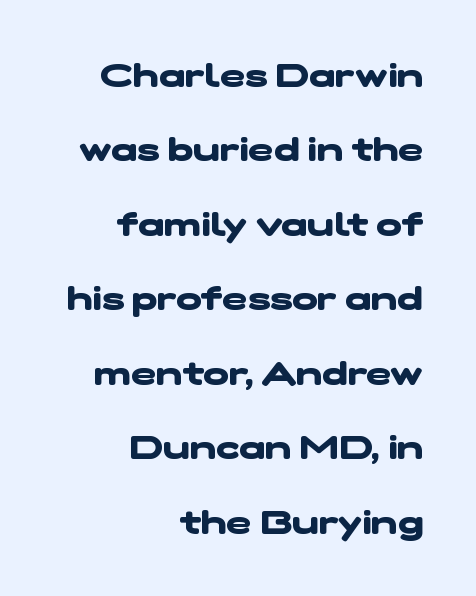
Q: Is the text bold? A: Yes.
Q: Is the typeface a serif or a sans-serif typeface? A: Sans-serif.
Q: Is the text underlined? A: No.
Q: How is the paragraph aligned? A: Right-aligned.
Q: Is the spacing between letters normal or unusually wide? A: Normal.
Q: Is the spacing between lines tight, normal or loose? A: Loose.
Q: Width (condensed, normal, or wide)? A: Wide.
Q: Stroke contrast? A: Low.
Q: x-height? A: Medium.
Q: Monospaced? A: No.
